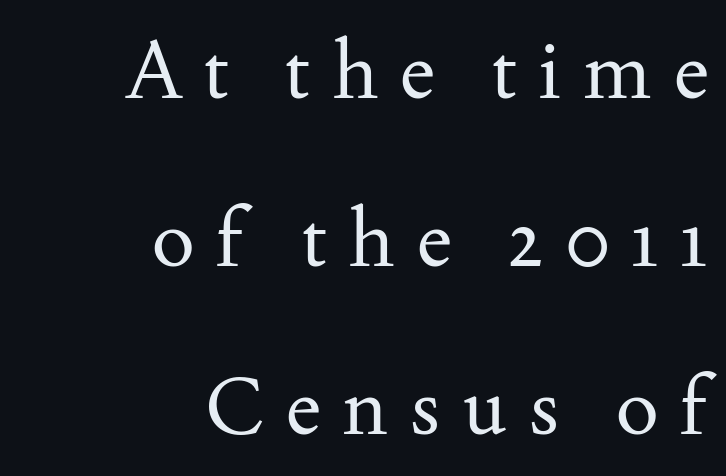
The lines are quadded right. No extra ink here — the face is not bold. The face used here is seriffed, in the tradition of book romans. Tracking here is generous; glyphs stand well apart from one another.
